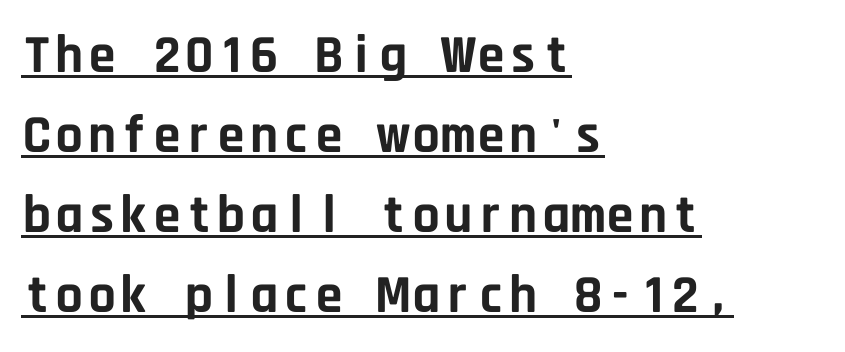
The characters display no serif detailing; their extremities are plain. Every word sits above its own underline. Vertical strokes here are truly vertical. Compared with an ordinary text face, these strokes are far heavier — a full bold. Reading down the column, the eye jumps a familiar distance to each next line.
